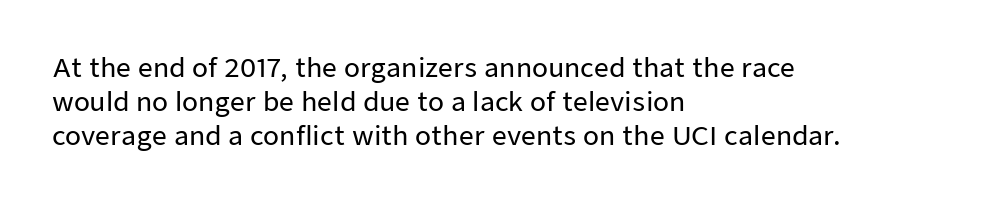
The image shows 26 px text type, upright; set left-aligned, normal line spacing (1.3x), normal letter spacing, not underlined.
